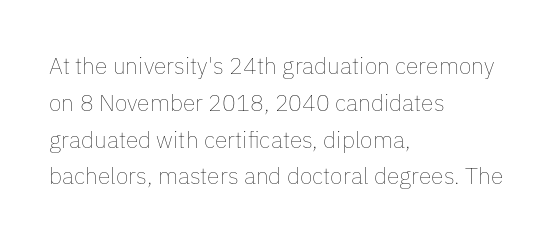
Q: Is the text bold? A: No.
Q: Is the text italic (slanted)? A: No, it is upright.
Q: Is the text underlined? A: No.
Q: How is the paragraph aligned? A: Left-aligned.
Q: Is the spacing between letters normal or unusually wide? A: Normal.
Q: Is the spacing between lines tight, normal or loose? A: Normal.
